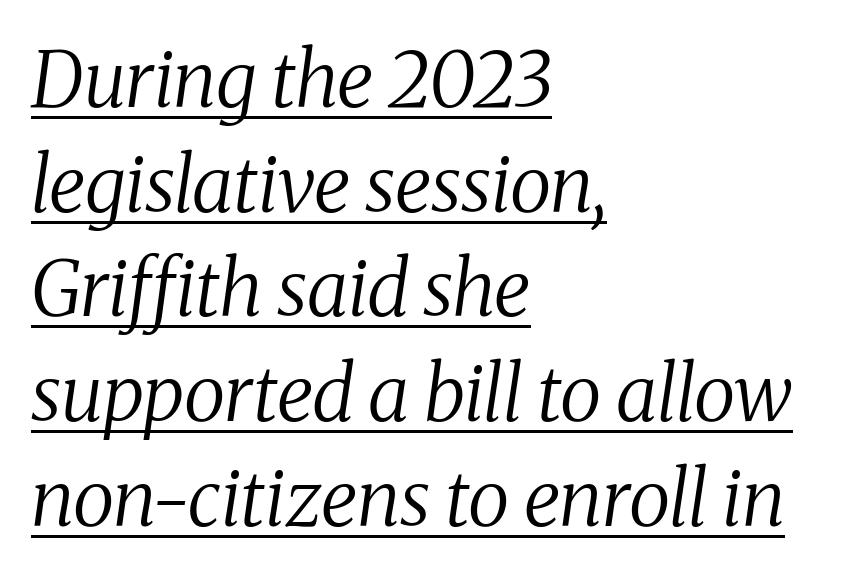
The sample's only ornament is a line tracing under the words. The face used here has a pronounced slope to its letters. Do the characters align in a grid? No, the font is proportional. The typeface has the unassuming heft of standard copy or less. Check where the strokes stop: tiny serifs finish them off.
